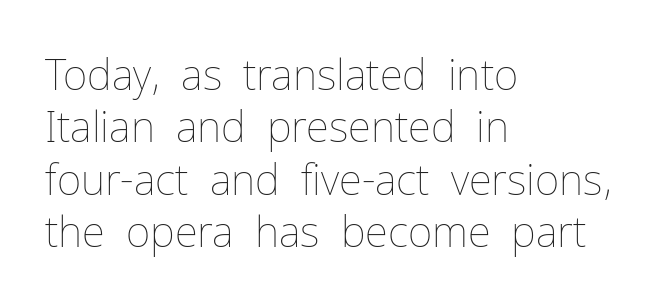
The image shows 42 px thin type, upright; set left-aligned, normal line spacing (1.25x), normal letter spacing, not underlined; low stroke contrast and a medium x-height.
